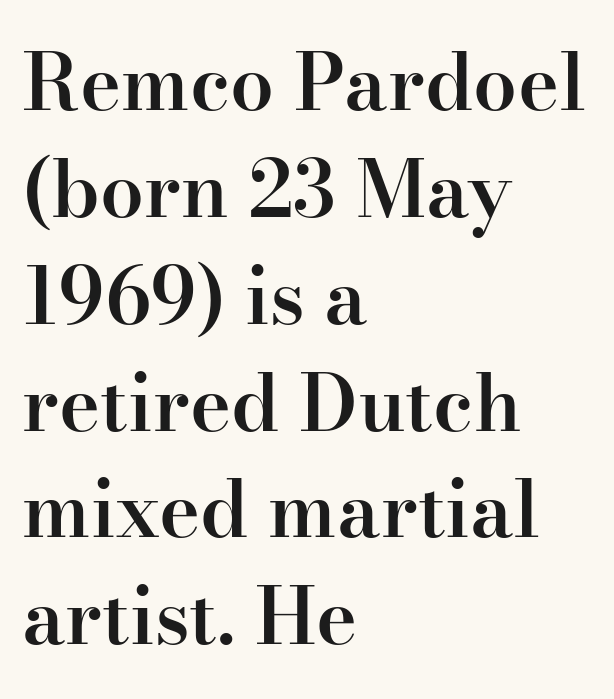
Q: Is the text bold? A: Semi-bold.
Q: Is the text italic (slanted)? A: No, it is upright.
Q: Is the typeface a serif or a sans-serif typeface? A: Serif.
Q: Is the text underlined? A: No.
Q: How is the paragraph aligned? A: Left-aligned.
Q: Is the spacing between letters normal or unusually wide? A: Normal.
Q: Is the spacing between lines tight, normal or loose? A: Normal.
Q: Width (condensed, normal, or wide)? A: Normal.
Q: Stroke contrast? A: High.
Q: x-height? A: Small.
Q: Monospaced? A: No.
